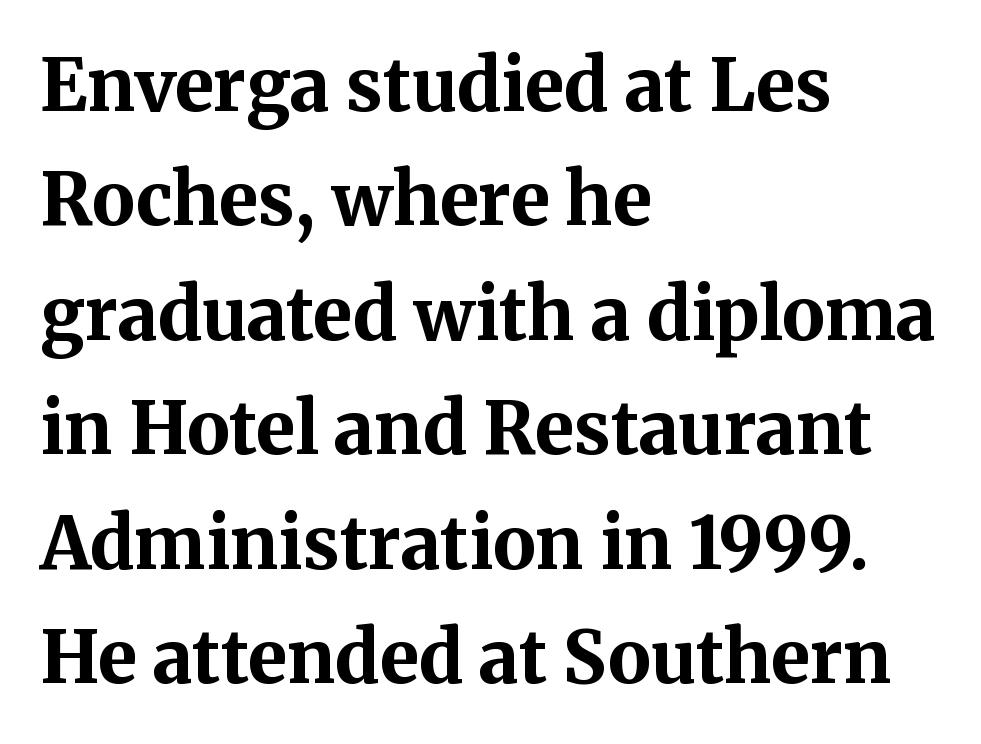
{"serif": "yes", "italic": "no", "bold": "yes", "weight": "bold", "width": "normal", "stroke_contrast": "medium", "x_height": "medium", "monospaced": "no", "underline": "no", "align": "left", "line_spacing": "normal", "line_spacing_ratio": 1.59, "letter_spacing": "normal", "letter_spacing_em": 0.0, "glyph_px": 72}
